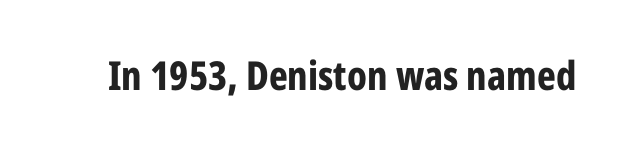
Q: Is the text bold? A: Yes.
Q: Is the text italic (slanted)? A: No, it is upright.
Q: Is the typeface a serif or a sans-serif typeface? A: Sans-serif.
Q: Is the text underlined? A: No.
Q: Is the spacing between letters normal or unusually wide? A: Normal.
Q: Width (condensed, normal, or wide)? A: Condensed.
Q: Stroke contrast? A: Low.
Q: x-height? A: Medium.
Q: Monospaced? A: No.
